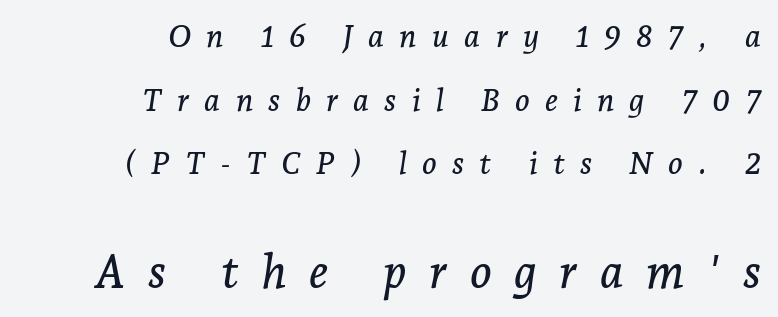
Do the characters align in a grid? No, the font is proportional. Larger block? The one below; the one above is distinctly smaller. In terms of letterspacing, this is a distinctly airy, spread setting. I'd call this a serif setting — the letters wear small feet. The letters are slanted; this is an italic face.
